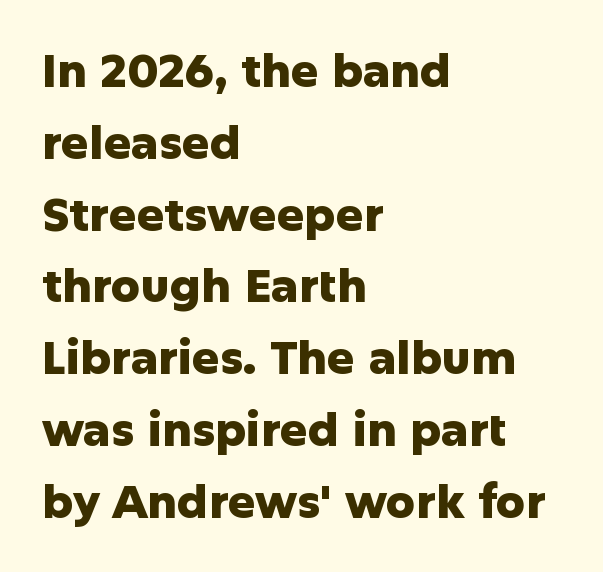
{"serif": "no", "italic": "no", "bold": "yes", "weight": "heavy", "width": "normal", "stroke_contrast": "low", "x_height": "medium", "monospaced": "no", "underline": "no", "align": "left", "line_spacing": "normal", "line_spacing_ratio": 1.56, "letter_spacing": "normal", "letter_spacing_em": 0.0, "glyph_px": 46}
